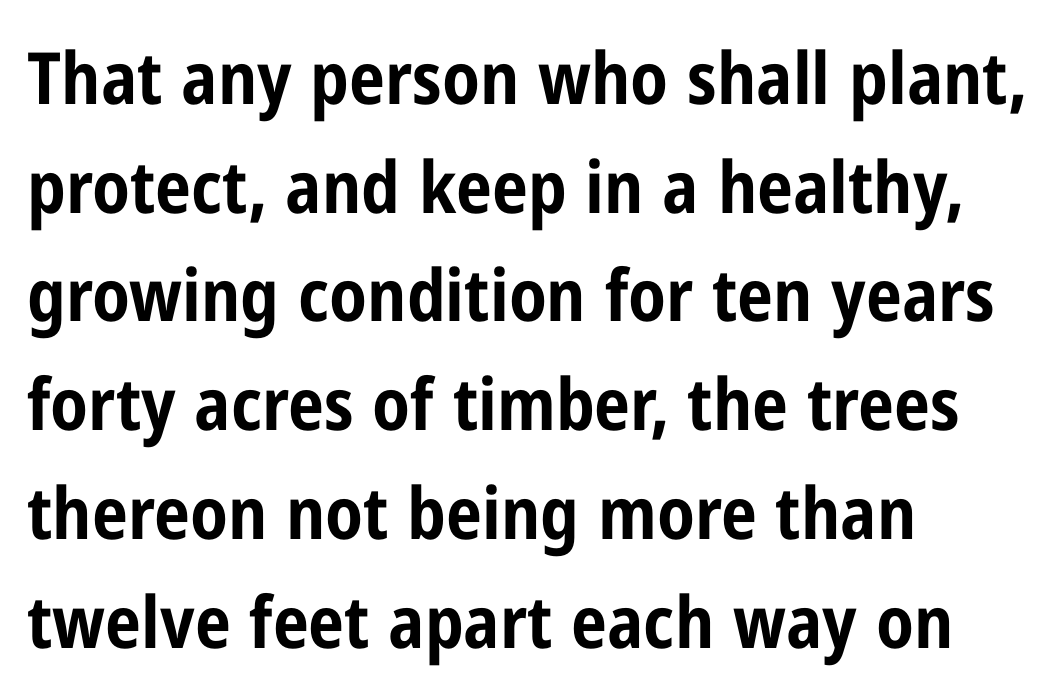
{"serif": "no", "italic": "no", "bold": "yes", "weight": "bold", "width": "condensed", "stroke_contrast": "low", "x_height": "medium", "monospaced": "no", "underline": "no", "align": "left", "line_spacing": "normal", "line_spacing_ratio": 1.51, "letter_spacing": "normal", "letter_spacing_em": 0.0, "glyph_px": 72}
